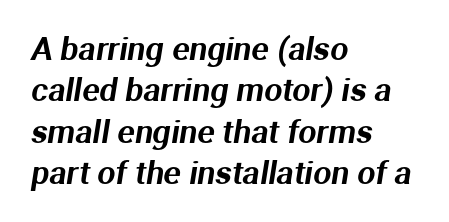
{"serif": "no", "width": "normal", "stroke_contrast": "medium", "x_height": "medium", "monospaced": "no", "underline": "no", "align": "left", "line_spacing": "normal", "line_spacing_ratio": 1.29, "letter_spacing": "normal", "letter_spacing_em": 0.0, "glyph_px": 32}
